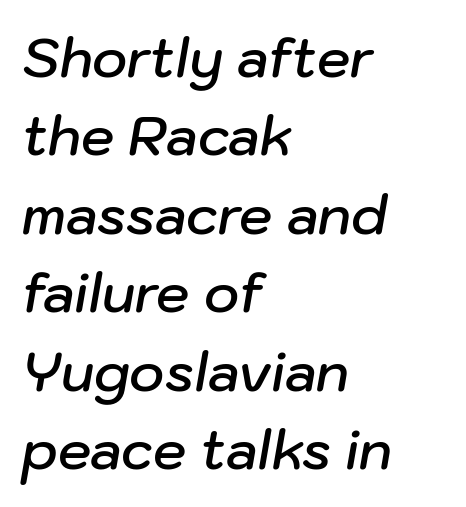
Weight check: semibold — heavier than regular, not quite bold. Looks like regular typesetting: each glyph gets only the width it needs. The paragraph shown leans on its left margin. Each word holds together tightly as a unit, with standard inter-letter gaps. The rendering uses a moderate line-height, typical for paragraphs.
